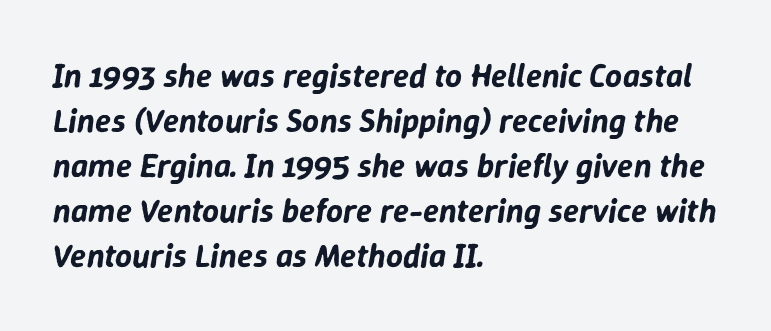
Between one letter and the next there's only the usual sliver of space. These lines stack with their left ends in a neat column. The passage shown leans; its letterforms are oblique. Words float on clear page, feet unadorned. Varying glyph widths throughout — classic text-font behaviour. One glance says typical: line gaps are just what's usual.
